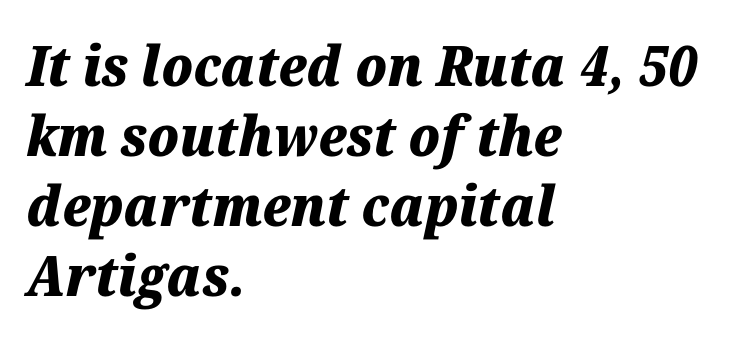
{"italic": "yes", "lean": "right", "slant_degrees": 12, "bold": "yes", "weight": "heavy", "width": "normal", "stroke_contrast": "medium", "x_height": "medium", "monospaced": "no", "underline": "no", "align": "left", "line_spacing": "normal", "line_spacing_ratio": 1.25, "letter_spacing": "normal", "letter_spacing_em": 0.0, "glyph_px": 56}
